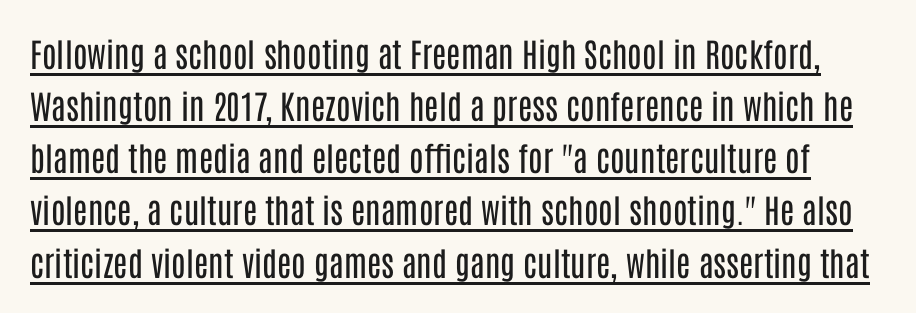
Q: Is the text bold? A: No.
Q: Is the text italic (slanted)? A: No, it is upright.
Q: Is the typeface a serif or a sans-serif typeface? A: Sans-serif.
Q: Is the text underlined? A: Yes.
Q: Is the spacing between letters normal or unusually wide? A: Normal.
Q: Is the spacing between lines tight, normal or loose? A: Normal.
Q: Width (condensed, normal, or wide)? A: Condensed.
Q: Stroke contrast? A: Low.
Q: x-height? A: Large.
Q: Monospaced? A: No.
